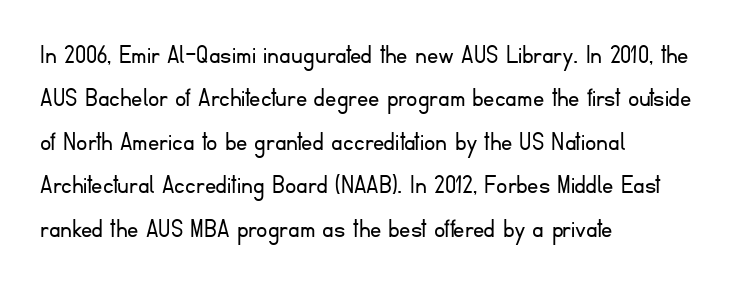
The image shows 28 px light sans-serif type, upright; set left-aligned, normal line spacing (1.55x), normal letter spacing, not underlined; low stroke contrast and a small x-height.
